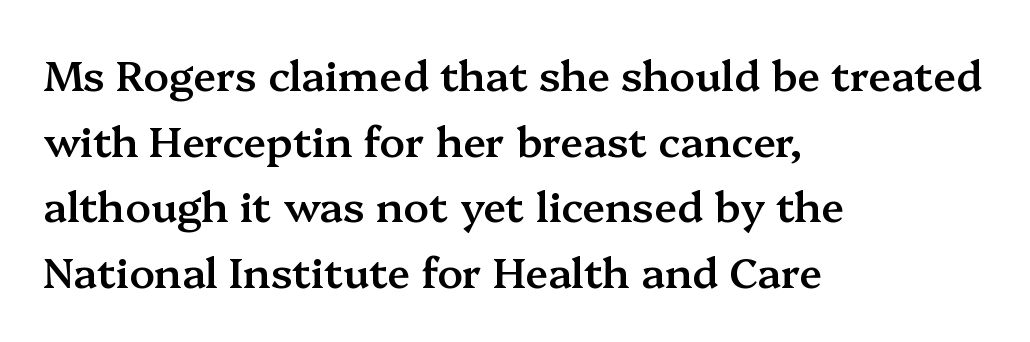
Serif or sans? Serif — the stroke terminals have little feet. This is the regular roman posture of the typeface. The compositor pushed each line to the left boundary. This is moderately heavy type, rendered in semibold. Unmarked baselines from the first word to the last. This sample uses plain, unmodified letter spacing.
